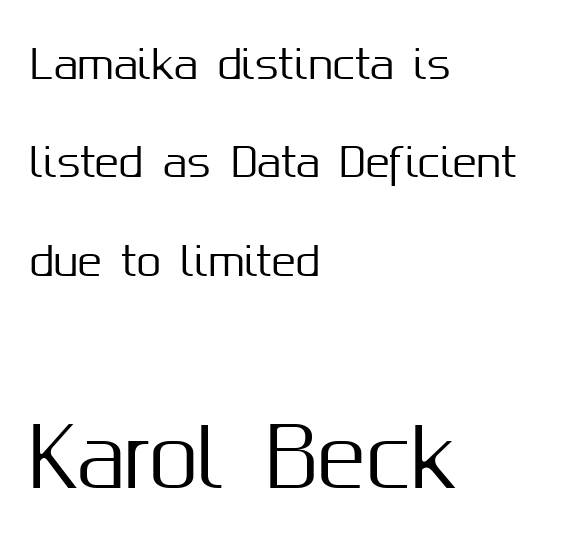
Q: Is the text italic (slanted)? A: No, it is upright.
Q: Is the typeface a serif or a sans-serif typeface? A: Sans-serif.
Q: Is the text underlined? A: No.
Q: How is the paragraph aligned? A: Left-aligned.
Q: Is the spacing between letters normal or unusually wide? A: Normal.
Q: Is the spacing between lines tight, normal or loose? A: Loose.
Q: Which block of text is set in a larger size, the first (top) or the second (bottom)? A: The second (bottom) one.
Q: Width (condensed, normal, or wide)? A: Normal.
Q: Stroke contrast? A: Medium.
Q: x-height? A: Medium.
Q: Monospaced? A: No.
